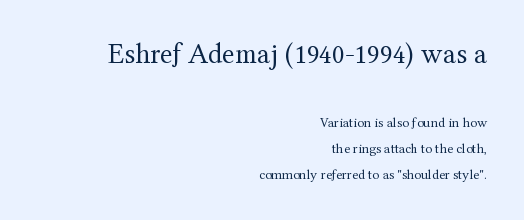
{"serif": "yes", "italic": "no", "bold": "no", "weight": "regular", "width": "normal", "stroke_contrast": "medium", "x_height": "medium", "monospaced": "no", "underline": "no", "align": "right", "line_spacing_ratio": 1.85, "letter_spacing": "normal", "letter_spacing_em": 0.0, "larger_block": "first", "size_ratio": 2.07, "glyph_px": 29}
